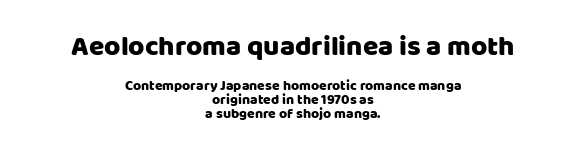
Top chunk: large. Bottom chunk: small. The characters display no serif detailing; their extremities are plain. These lines keep a tight, regular rhythm from letter to letter. Only glyphs here, with clear space below each row. Regarding leading, the lines here are crowded together. Upright lettering throughout.
